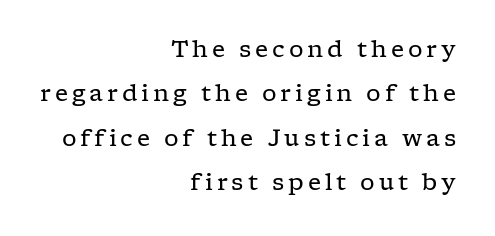
{"italic": "no", "bold": "no", "underline": "no", "align": "right", "line_spacing": "loose", "line_spacing_ratio": 1.93, "glyph_px": 23}
